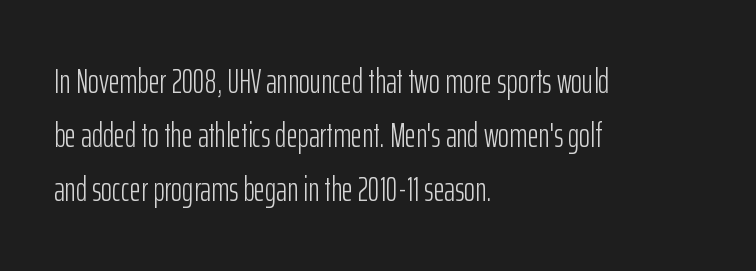
Q: Is the text bold? A: No.
Q: Is the text italic (slanted)? A: No, it is upright.
Q: Is the typeface a serif or a sans-serif typeface? A: Sans-serif.
Q: Is the text underlined? A: No.
Q: How is the paragraph aligned? A: Left-aligned.
Q: Is the spacing between letters normal or unusually wide? A: Normal.
Q: Is the spacing between lines tight, normal or loose? A: Normal.
Q: Width (condensed, normal, or wide)? A: Condensed.
Q: Stroke contrast? A: Low.
Q: x-height? A: Medium.
Q: Monospaced? A: No.
